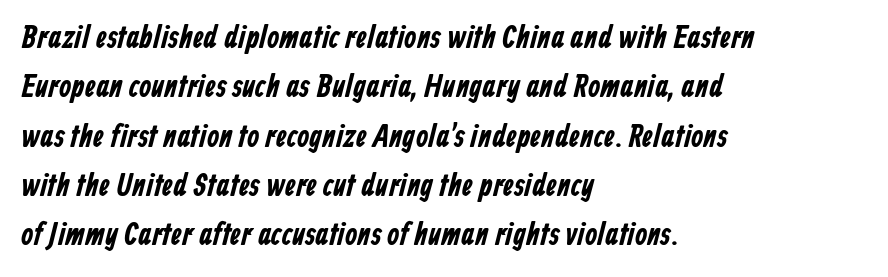
Q: Is the typeface a serif or a sans-serif typeface? A: Sans-serif.
Q: Is the text underlined? A: No.
Q: How is the paragraph aligned? A: Left-aligned.
Q: Is the spacing between letters normal or unusually wide? A: Normal.
Q: Is the spacing between lines tight, normal or loose? A: Normal.
Q: Width (condensed, normal, or wide)? A: Condensed.
Q: Stroke contrast? A: Low.
Q: x-height? A: Medium.
Q: Monospaced? A: No.
